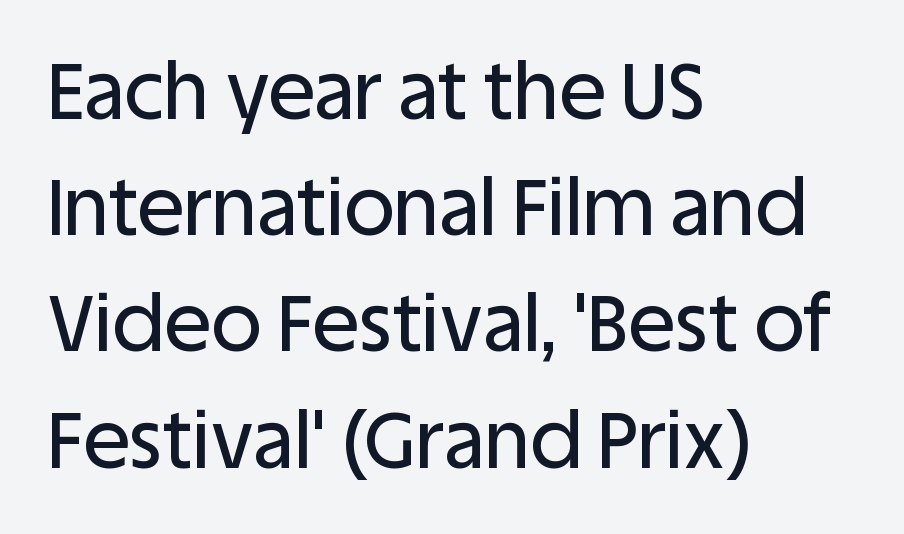
Q: Is the text italic (slanted)? A: No, it is upright.
Q: Is the typeface a serif or a sans-serif typeface? A: Sans-serif.
Q: Is the text underlined? A: No.
Q: How is the paragraph aligned? A: Left-aligned.
Q: Is the spacing between letters normal or unusually wide? A: Normal.
Q: Is the spacing between lines tight, normal or loose? A: Normal.
Q: Width (condensed, normal, or wide)? A: Normal.
Q: Stroke contrast? A: Low.
Q: x-height? A: Large.
Q: Monospaced? A: No.
